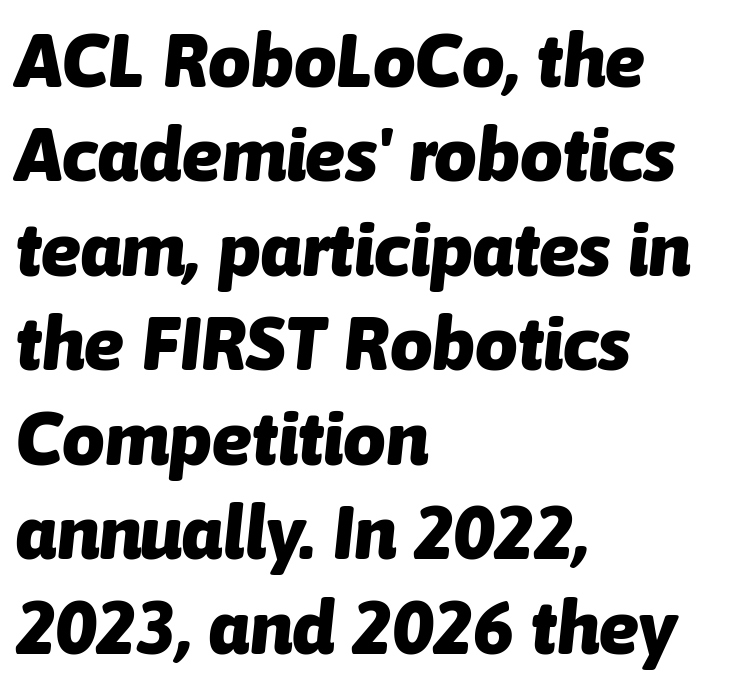
Each line starts at the same left margin while the right side varies. The face used here has a pronounced slope to its letters. Anything drawn beneath the words? Only blank space. Plenty of ink on the page — the face is bold. No extra tracking has been applied to these lines.
